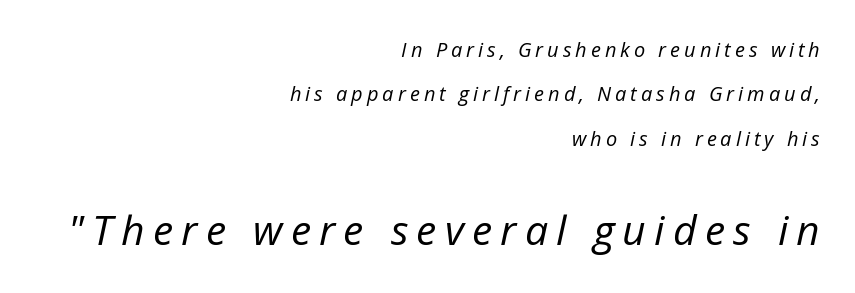
The image shows 41 px regular-weight type, italic (leaning right); set right-aligned, loose line spacing (2.22x), unusually wide letter spacing (+0.2 em), not underlined; the second (bottom) block is 2.05x larger; low stroke contrast and a medium x-height.
